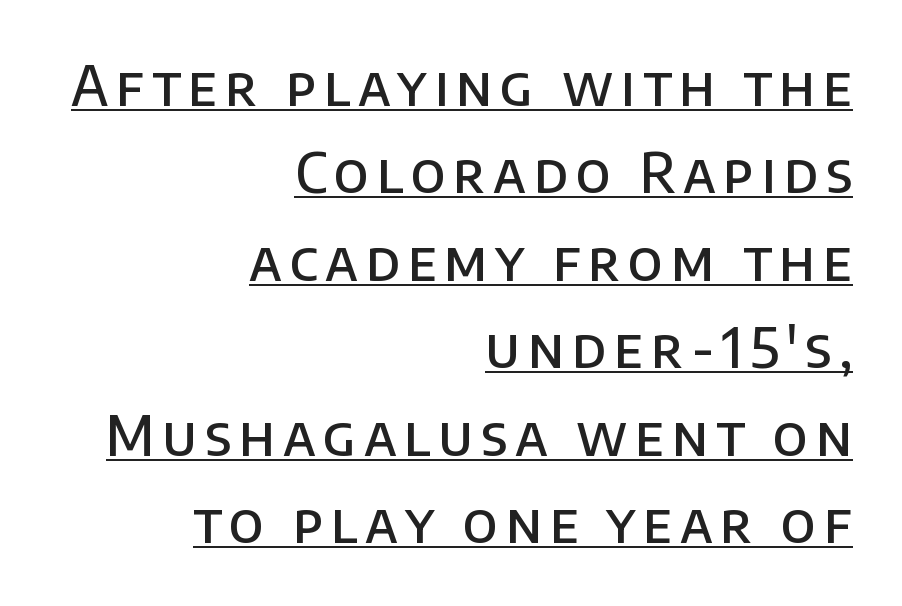
Q: Is the text bold? A: Semi-bold.
Q: Is the text italic (slanted)? A: No, it is upright.
Q: Is the typeface a serif or a sans-serif typeface? A: Sans-serif.
Q: Is the text underlined? A: Yes.
Q: How is the paragraph aligned? A: Right-aligned.
Q: Is the spacing between lines tight, normal or loose? A: Normal.
Q: Width (condensed, normal, or wide)? A: Normal.
Q: Stroke contrast? A: Low.
Q: x-height? A: Large.
Q: Monospaced? A: No.
